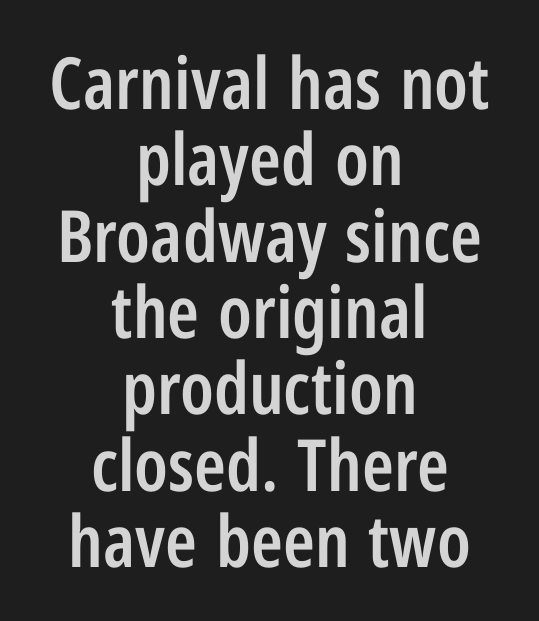
The image shows 72 px semibold, condensed sans-serif type, upright; set centered, tight line spacing (1.06x), normal letter spacing, not underlined; low stroke contrast and a medium x-height.
